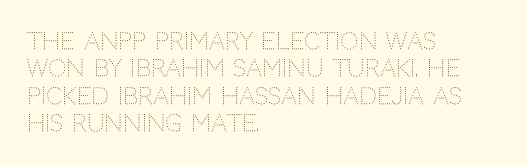
The image shows 23 px text type, upright; set left-aligned, line spacing 1.19x, normal letter spacing, not underlined.
